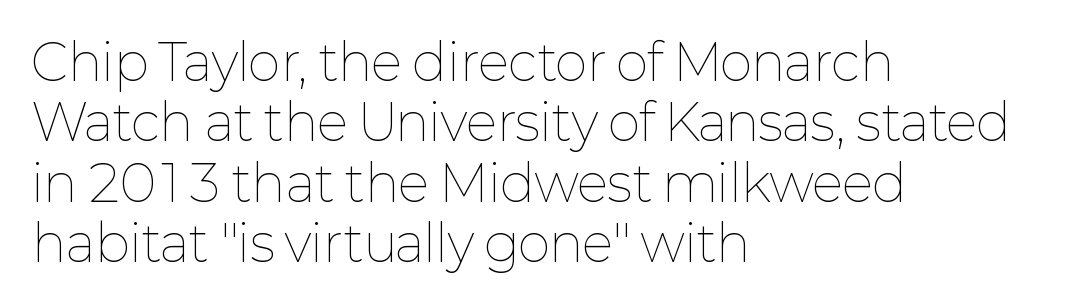
Q: Is the text bold? A: No.
Q: Is the text italic (slanted)? A: No, it is upright.
Q: Is the text underlined? A: No.
Q: How is the paragraph aligned? A: Left-aligned.
Q: Is the spacing between letters normal or unusually wide? A: Normal.
Q: Width (condensed, normal, or wide)? A: Normal.
Q: Stroke contrast? A: Low.
Q: x-height? A: Medium.
Q: Monospaced? A: No.
